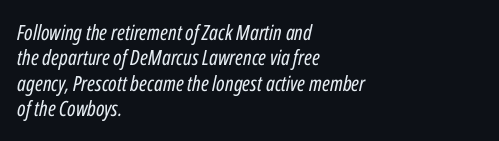
Q: Is the text bold? A: No.
Q: Is the text italic (slanted)? A: Yes, it leans right by about 12 degrees.
Q: Is the text underlined? A: No.
Q: How is the paragraph aligned? A: Left-aligned.
Q: Is the spacing between letters normal or unusually wide? A: Normal.
